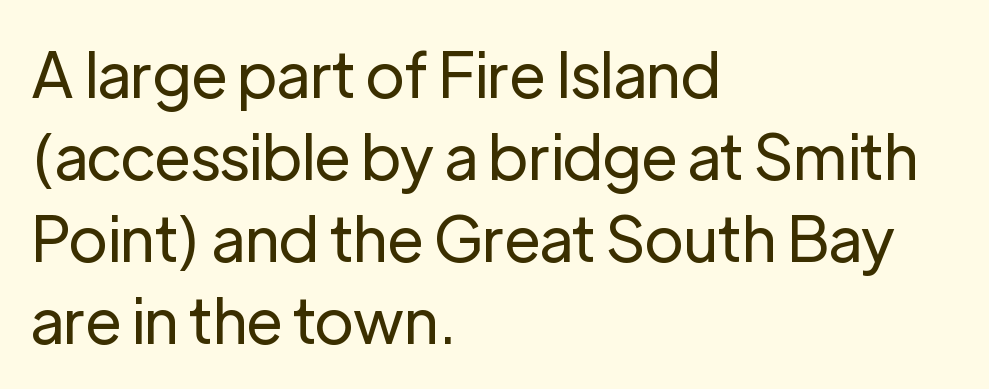
The image shows 62 px regular-weight sans-serif type, upright; set left-aligned, normal line spacing (1.32x), normal letter spacing, not underlined; low stroke contrast and a medium x-height.
